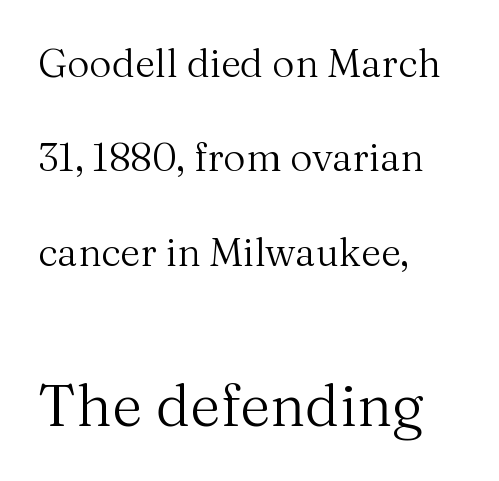
The image shows 59 px regular-weight serif type, upright; set left-aligned, loose line spacing (2.42x), normal letter spacing, not underlined; the second (bottom) block is 1.51x larger; medium stroke contrast and a medium x-height.
